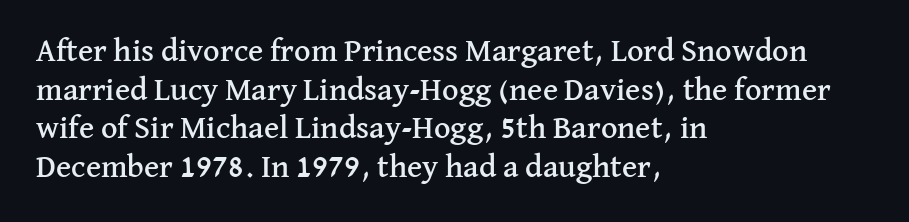
The image shows 32 px serif type, upright; set left-aligned, line spacing 1.21x, normal letter spacing, not underlined; medium stroke contrast and a medium x-height.
